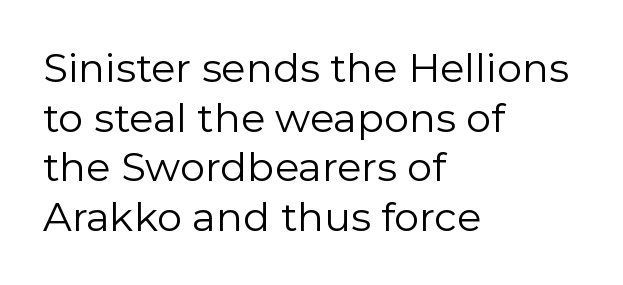
Q: Is the text bold? A: No.
Q: Is the text italic (slanted)? A: No, it is upright.
Q: Is the typeface a serif or a sans-serif typeface? A: Sans-serif.
Q: Is the text underlined? A: No.
Q: How is the paragraph aligned? A: Left-aligned.
Q: Is the spacing between letters normal or unusually wide? A: Normal.
Q: Width (condensed, normal, or wide)? A: Normal.
Q: Stroke contrast? A: Low.
Q: x-height? A: Medium.
Q: Monospaced? A: No.
